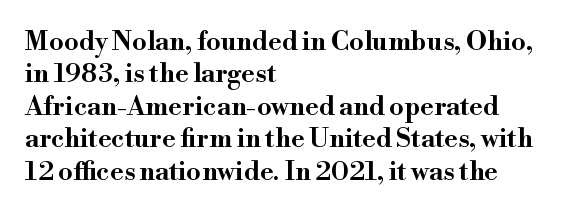
{"italic": "no", "underline": "no", "align": "left", "line_spacing": "normal", "line_spacing_ratio": 1.25, "letter_spacing": "normal", "letter_spacing_em": 0.0, "glyph_px": 26}
